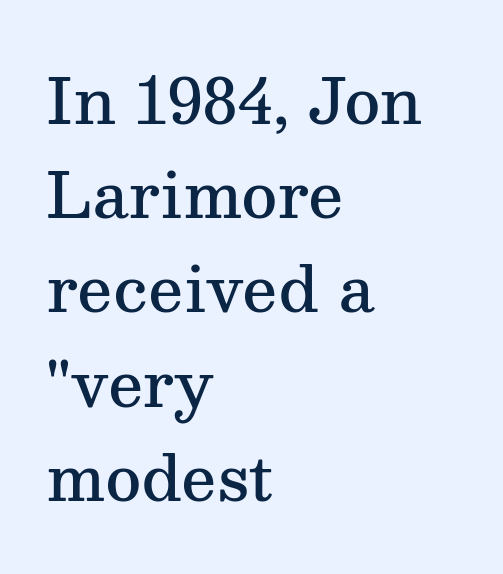
Is the letter spacing exaggerated? No — it looks like the ordinary default. Nope, not italic — everything's standing straight. The rendering anchors every line to the left-hand side. A normal amount of white space separates one row of letters from the next. You could not count columns in this text — the font is proportionally spaced.
